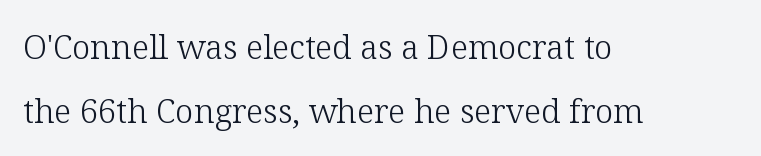
The image shows 33 px light serif type, upright; set left-aligned, loose line spacing (1.93x), normal letter spacing, not underlined; low stroke contrast and a medium x-height.
